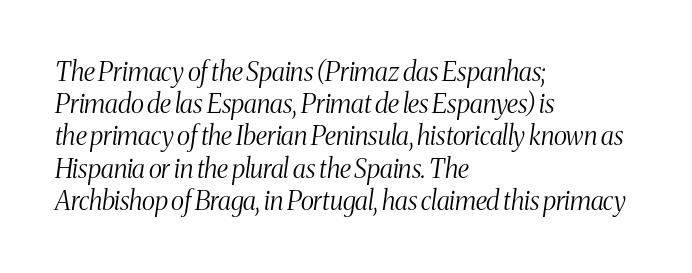
{"italic": "yes", "lean": "right", "slant_degrees": 8, "bold": "no", "underline": "no", "align": "left", "line_spacing_ratio": 1.24, "letter_spacing": "normal", "letter_spacing_em": 0.0, "glyph_px": 26}
